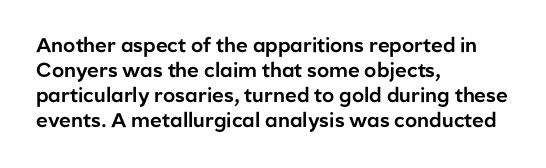
{"italic": "no", "underline": "no", "align": "left", "line_spacing": "normal", "line_spacing_ratio": 1.25, "letter_spacing": "normal", "letter_spacing_em": 0.0, "glyph_px": 20}
